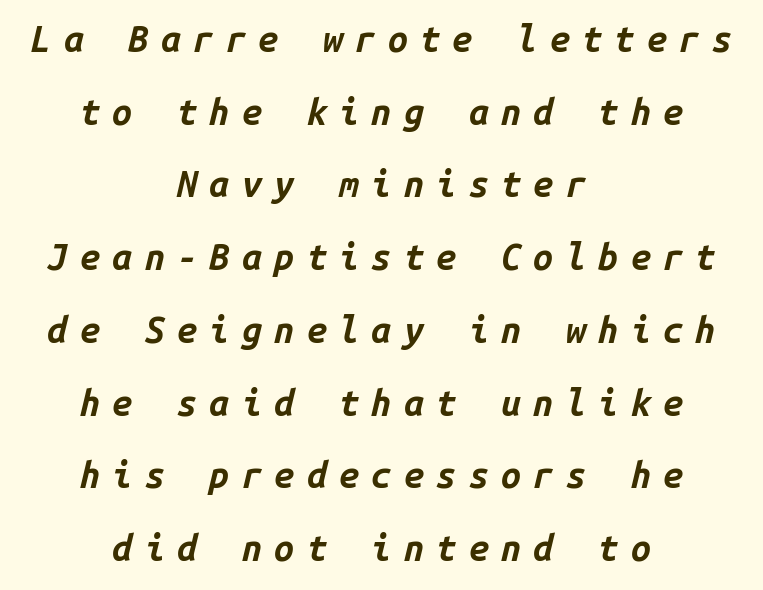
{"italic": "yes", "lean": "right", "slant_degrees": 14, "bold": "yes", "weight": "bold", "width": "normal", "stroke_contrast": "low", "x_height": "medium", "monospaced": "yes", "underline": "no", "align": "center", "line_spacing": "loose", "line_spacing_ratio": 2.02, "letter_spacing": "wide", "letter_spacing_em": 0.34, "glyph_px": 36}
